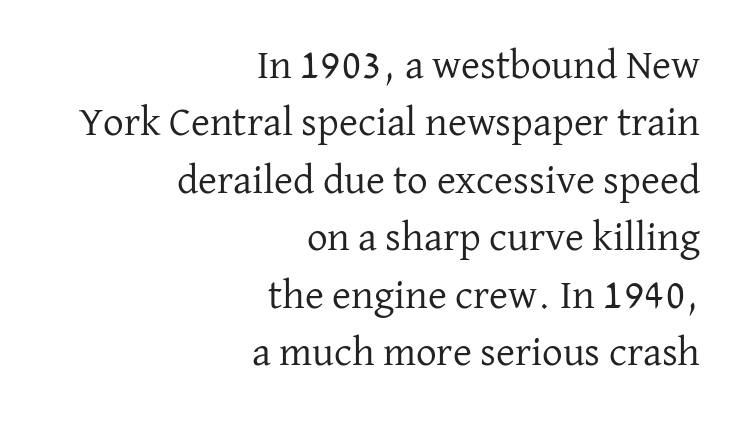
Q: Is the text bold? A: No.
Q: Is the text italic (slanted)? A: No, it is upright.
Q: Is the typeface a serif or a sans-serif typeface? A: Serif.
Q: Is the text underlined? A: No.
Q: How is the paragraph aligned? A: Right-aligned.
Q: Is the spacing between letters normal or unusually wide? A: Normal.
Q: Is the spacing between lines tight, normal or loose? A: Normal.
Q: Width (condensed, normal, or wide)? A: Normal.
Q: Stroke contrast? A: Low.
Q: x-height? A: Medium.
Q: Monospaced? A: No.
